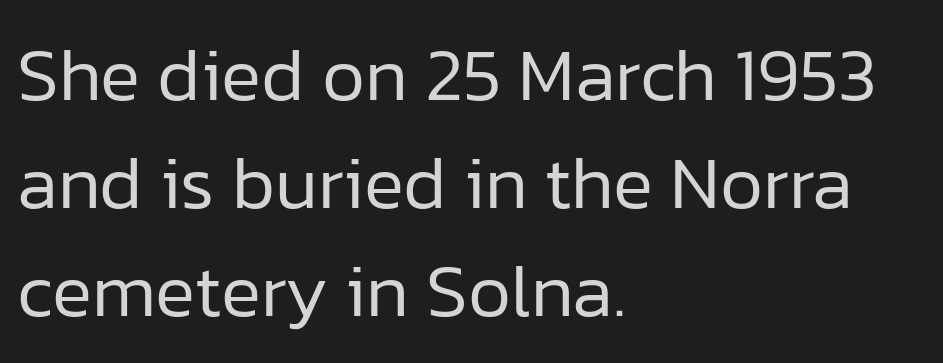
Descenders are the only things crossing below the line. Does the leading feel generous? No, just average. This sample uses a sans-serif face. This sample uses plain, unmodified letter spacing. Notice how the passage keeps a crisp vertical edge on the left only.
